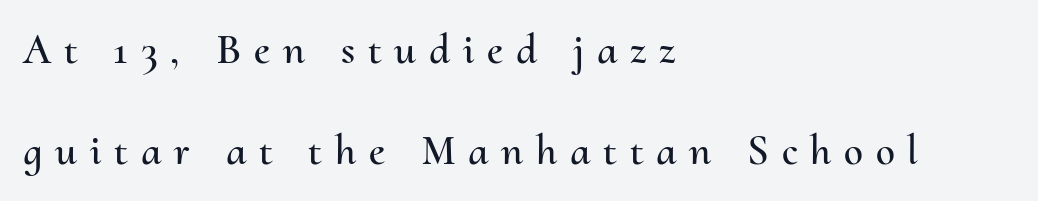
Casual observation: everything's shoved over to the left. Nope, not italic — everything's standing straight. This rendering features lettering with no underline. This sample has the flowing, uneven cadence of proportional lettering. These lines have a slow, spaced-out rhythm from letter to letter.
